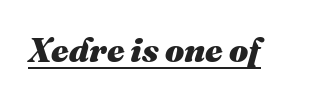
The horizontal fit of the characters is conventional and even. Notice how a bar underscores the lettering throughout. Stroke thickness is high; the sample reads as a true bold. The whole block is typeset with a tilt.
